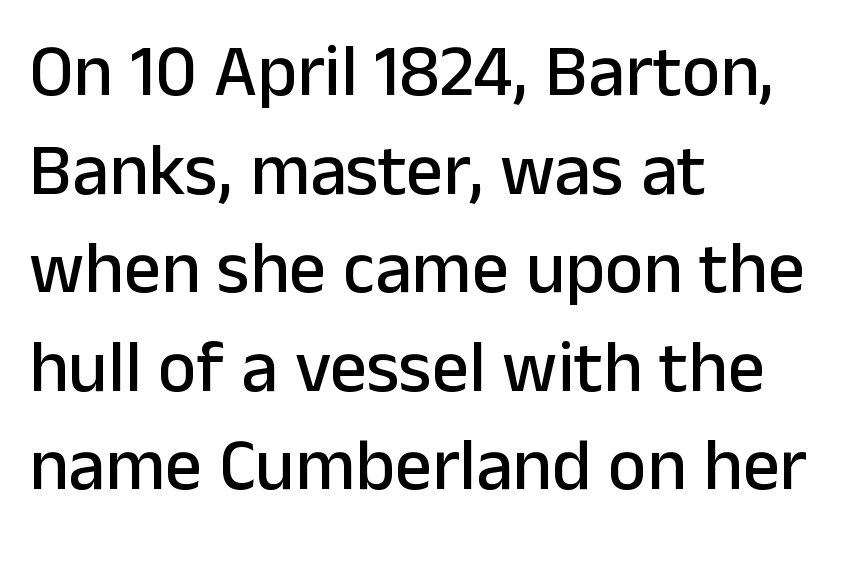
The rag falls on the right side of this text block. Quick note: interline space is typical. These lines are composed in type without serifs. These lines were composed using upright roman letters. Each letter keeps its own natural width here, so spacing adapts to shape.
